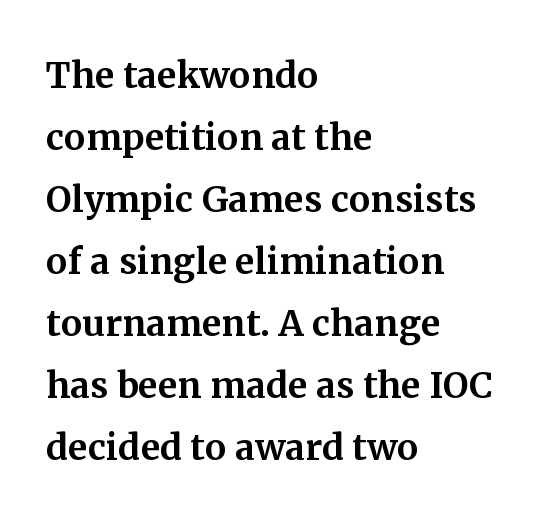
{"serif": "yes", "italic": "no", "width": "normal", "stroke_contrast": "medium", "x_height": "medium", "monospaced": "no", "underline": "no", "align": "left", "line_spacing": "normal", "line_spacing_ratio": 1.29, "letter_spacing": "normal", "letter_spacing_em": 0.0, "glyph_px": 48}
